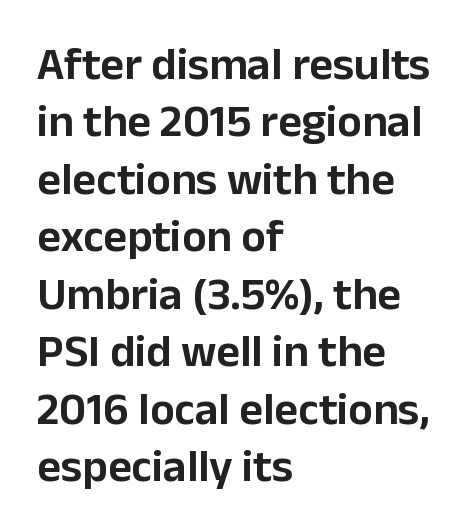
Q: Is the text italic (slanted)? A: No, it is upright.
Q: Is the typeface a serif or a sans-serif typeface? A: Sans-serif.
Q: Is the text underlined? A: No.
Q: How is the paragraph aligned? A: Left-aligned.
Q: Is the spacing between letters normal or unusually wide? A: Normal.
Q: Is the spacing between lines tight, normal or loose? A: Normal.
Q: Width (condensed, normal, or wide)? A: Normal.
Q: Stroke contrast? A: Low.
Q: x-height? A: Medium.
Q: Monospaced? A: No.
